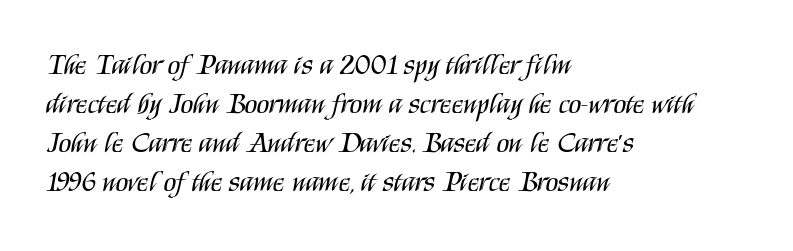
{"serif": "no", "bold": "no", "weight": "regular", "width": "condensed", "stroke_contrast": "medium", "x_height": "large", "monospaced": "no", "underline": "no", "align": "left", "line_spacing": "normal", "line_spacing_ratio": 1.34, "letter_spacing": "normal", "letter_spacing_em": 0.0, "glyph_px": 29}
